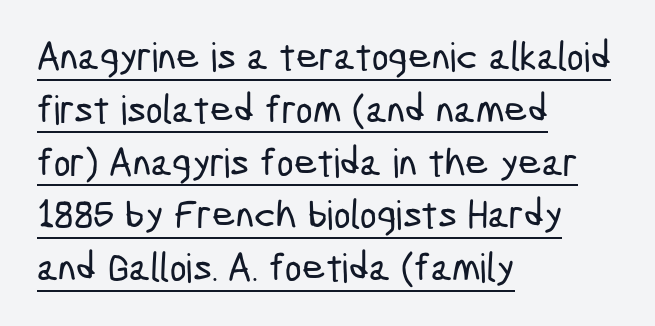
Line starts are locked; line ends wander. Glyph-to-glyph distance matches everyday printed text. You could not count columns in this text — the font is proportionally spaced. The passage shown is underscored from start to finish. Vertical spacing — default. The text was rendered using a sans face with plain stroke endings.
